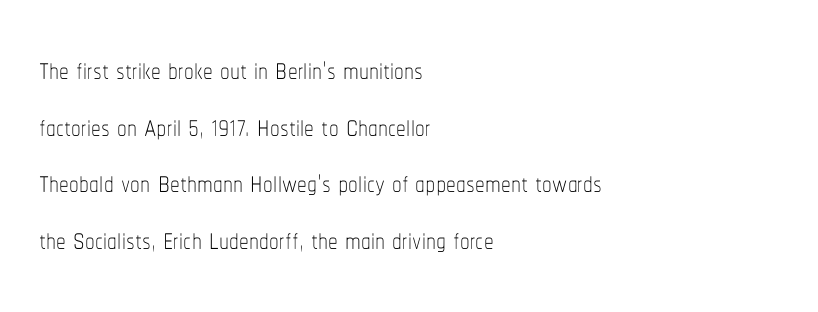
{"italic": "no", "bold": "no", "weight": "thin", "width": "condensed", "stroke_contrast": "low", "x_height": "medium", "monospaced": "no", "underline": "no", "align": "left", "line_spacing": "normal", "line_spacing_ratio": 1.45, "letter_spacing": "normal", "letter_spacing_em": 0.0, "glyph_px": 39}
